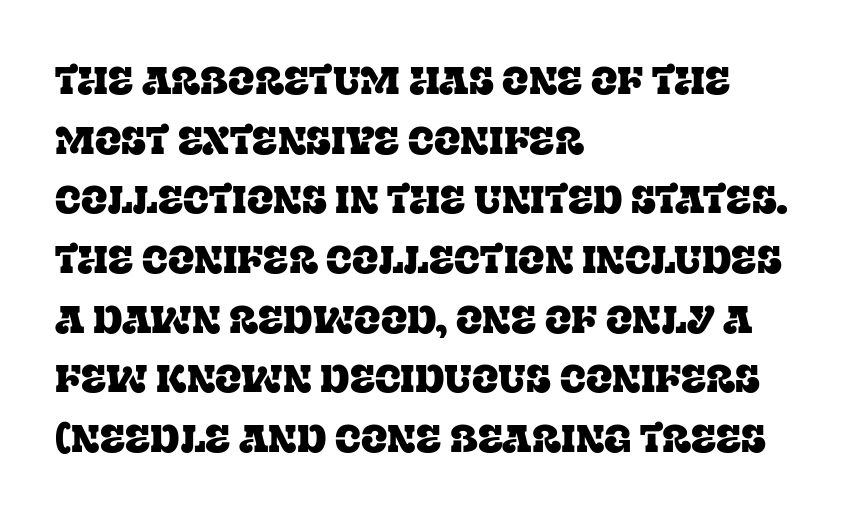
{"serif": "yes", "italic": "no", "width": "normal", "stroke_contrast": "low", "x_height": "large", "monospaced": "no", "underline": "no", "align": "left", "line_spacing": "normal", "line_spacing_ratio": 1.53, "letter_spacing": "normal", "letter_spacing_em": 0.0, "glyph_px": 39}
